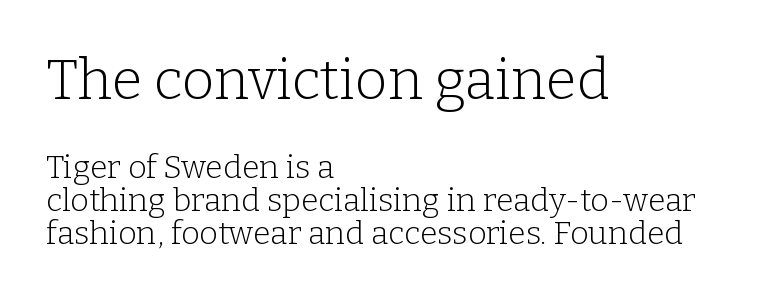
Cramped leading. Varying glyph widths throughout — classic text-font behaviour. Compared with a centered layout, this one pins lines to the left instead. These lines keep a tight, regular rhythm from letter to letter.
